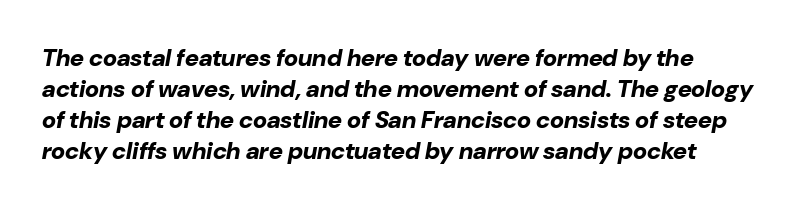
This is oblique type, the kind used for emphasis or titles. Glance below the letters and you will spot only blank space. The line-height multiplier appears to be the usual default. Caption: bold face, heavy strokes. Words appear dense and cohesive because spacing is normal.
